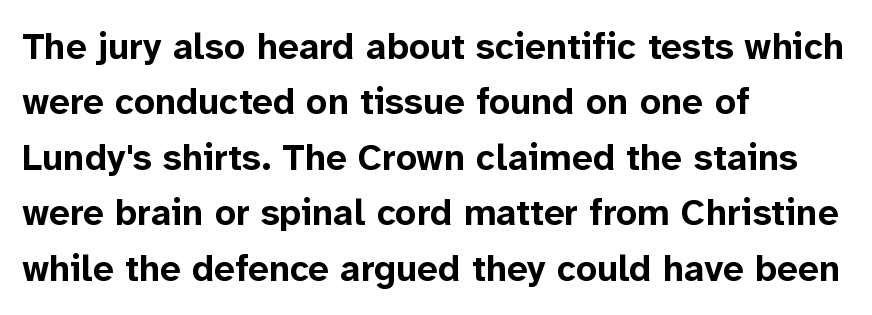
{"serif": "no", "italic": "no", "bold": "yes", "weight": "bold", "width": "normal", "stroke_contrast": "low", "x_height": "medium", "monospaced": "no", "underline": "no", "align": "left", "line_spacing": "normal", "line_spacing_ratio": 1.5, "letter_spacing": "normal", "letter_spacing_em": 0.0, "glyph_px": 37}
